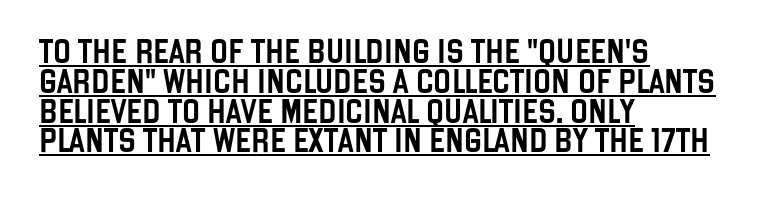
The image shows 24 px text type, upright; set left-aligned, line spacing 1.24x, normal letter spacing, underlined.
